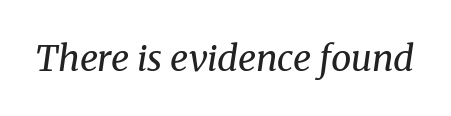
The image shows 36 px regular-weight serif type, italic (leaning right); set normal letter spacing, not underlined; medium stroke contrast and a medium x-height.
